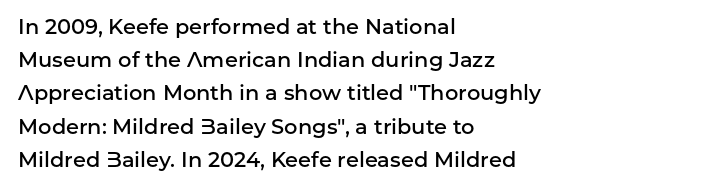
{"italic": "no", "bold": "semi", "underline": "no", "align": "left", "line_spacing": "normal", "line_spacing_ratio": 1.58, "letter_spacing": "normal", "letter_spacing_em": 0.0, "glyph_px": 21}
